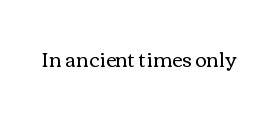
The image shows 20 px text type, upright; set normal letter spacing, not underlined.
